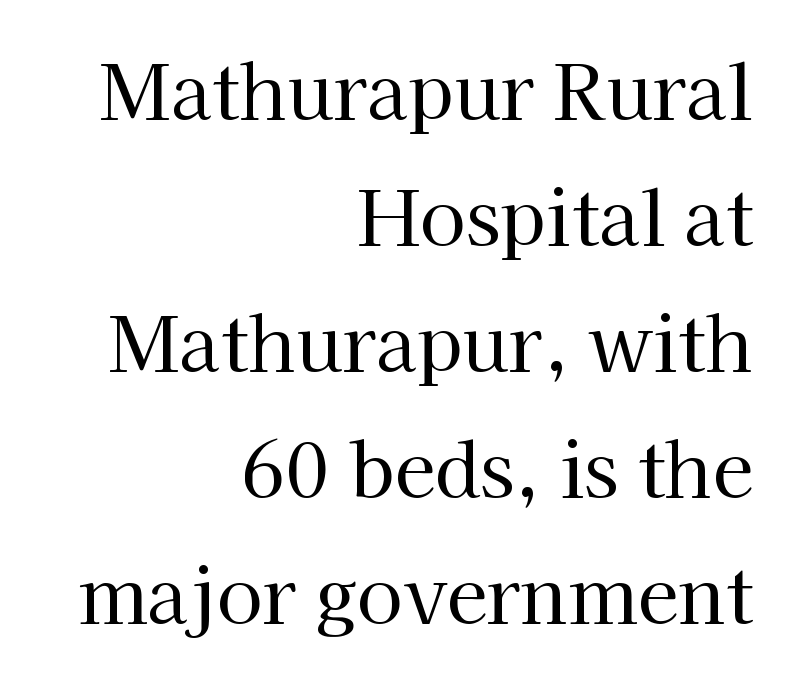
It's the straight-up-and-down kind of type. The vertical gap from one line to the next is medium. The rendering shows small feet on the letterforms — a serif design. A flush-right, rag-left setting is used for this passage.
